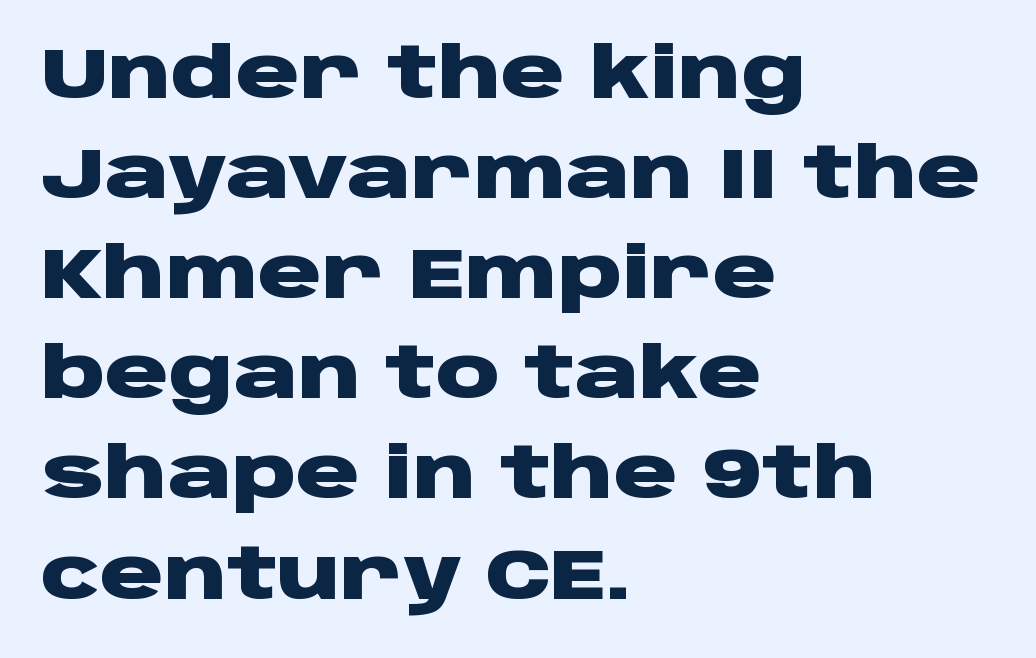
Successive baselines arrive at the customary interval. The gaps between neighbouring characters are ordinary and unremarkable. The rendering anchors every line to the left-hand side. The letters carry no serifs — their stems end cleanly without finishing strokes.
